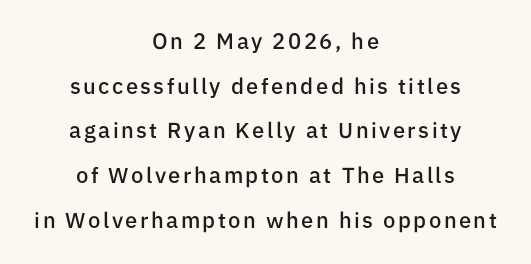
{"italic": "no", "bold": "semi", "underline": "no", "align": "center", "line_spacing": "loose", "line_spacing_ratio": 2.03, "glyph_px": 22}
